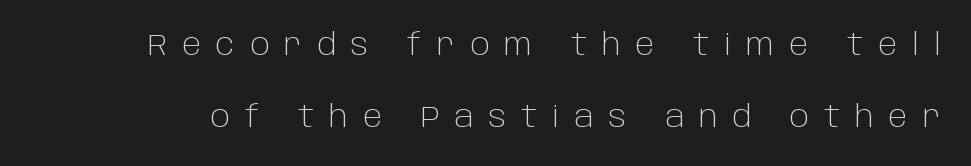
{"serif": "no", "italic": "no", "bold": "no", "weight": "light", "width": "normal", "stroke_contrast": "low", "x_height": "large", "monospaced": "no", "underline": "no", "line_spacing": "loose", "line_spacing_ratio": 2.4, "letter_spacing": "wide", "letter_spacing_em": 0.5, "glyph_px": 30}
